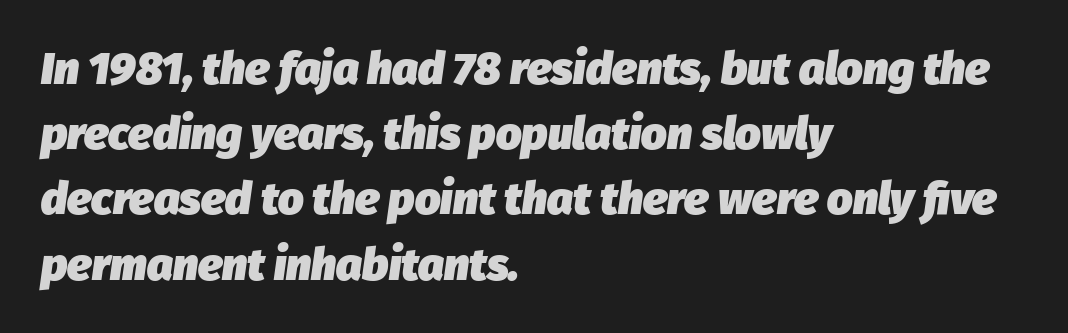
{"italic": "yes", "lean": "right", "slant_degrees": 8, "bold": "yes", "weight": "heavy", "width": "normal", "stroke_contrast": "low", "x_height": "medium", "monospaced": "no", "underline": "no", "align": "left", "line_spacing": "normal", "line_spacing_ratio": 1.45, "letter_spacing": "normal", "letter_spacing_em": 0.0, "glyph_px": 45}
